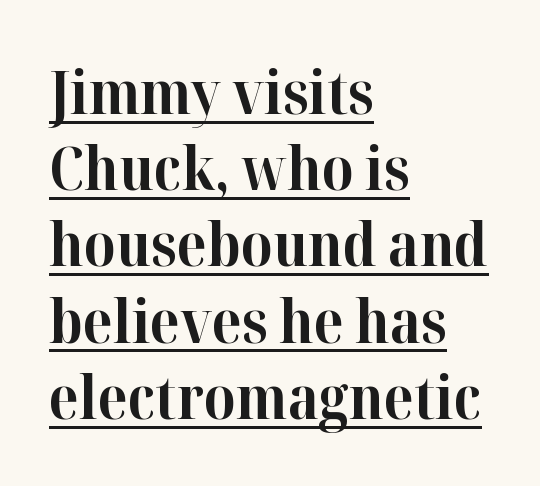
A typesetter would mark this as roman, not italic. A classic flush-left, rag-right setting is used for this passage. To sum up the face: it has serifs. The gaps between neighbouring characters are ordinary and unremarkable.
